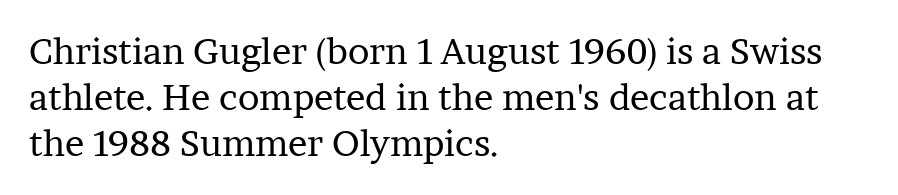
{"serif": "yes", "italic": "no", "bold": "no", "weight": "regular", "width": "normal", "stroke_contrast": "low", "x_height": "medium", "monospaced": "no", "underline": "no", "align": "left", "line_spacing": "normal", "line_spacing_ratio": 1.28, "letter_spacing": "normal", "letter_spacing_em": 0.0, "glyph_px": 36}
